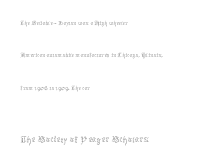
Is the block centered? No — it sits flush against the left margin. Weight: not bold — regular or lighter. Visually, the bottom section dominates because its glyphs are scaled up. The axis of the letterforms is exactly vertical. Here the glyphs are tracked normally, forming tight word shapes.
